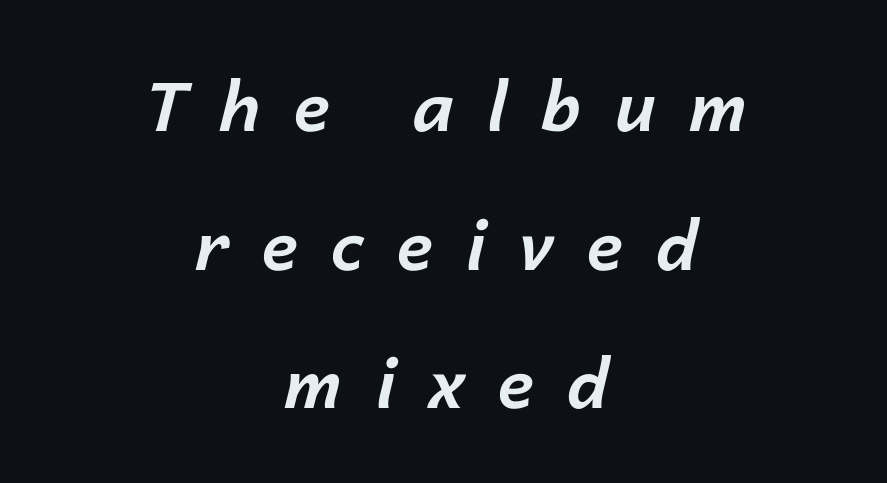
Q: Is the text bold? A: Yes.
Q: Is the text italic (slanted)? A: Yes, it leans right by about 14 degrees.
Q: Is the text underlined? A: No.
Q: How is the paragraph aligned? A: Centered.
Q: Is the spacing between letters normal or unusually wide? A: Unusually wide.
Q: Is the spacing between lines tight, normal or loose? A: Loose.
Q: Width (condensed, normal, or wide)? A: Normal.
Q: Stroke contrast? A: Low.
Q: x-height? A: Medium.
Q: Monospaced? A: No.
